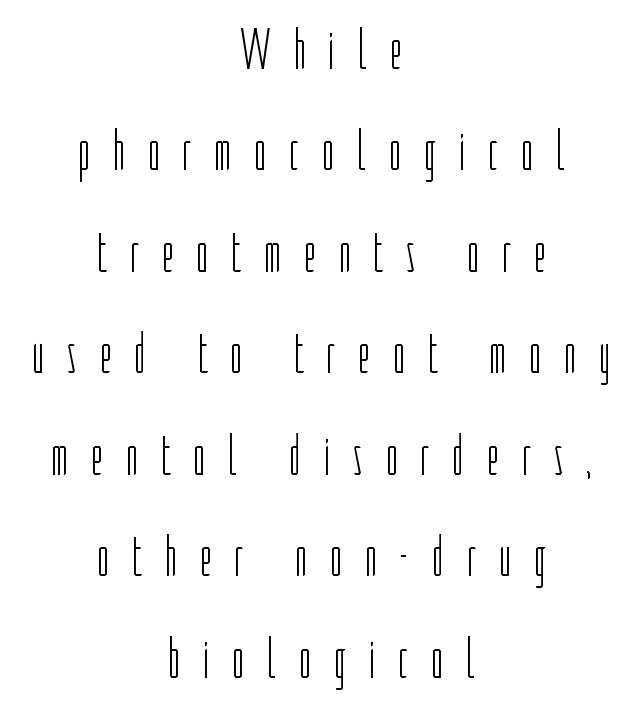
{"serif": "no", "italic": "no", "bold": "no", "weight": "light", "width": "condensed", "stroke_contrast": "low", "x_height": "medium", "monospaced": "no", "underline": "no", "align": "center", "line_spacing_ratio": 1.78, "letter_spacing": "wide", "letter_spacing_em": 0.38, "glyph_px": 57}
